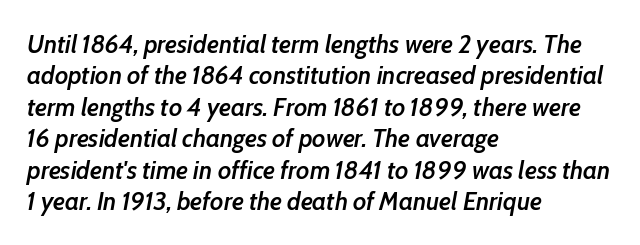
Q: Is the text bold? A: Semi-bold.
Q: Is the text italic (slanted)? A: Yes, it leans right by about 10 degrees.
Q: Is the text underlined? A: No.
Q: How is the paragraph aligned? A: Left-aligned.
Q: Is the spacing between letters normal or unusually wide? A: Normal.
